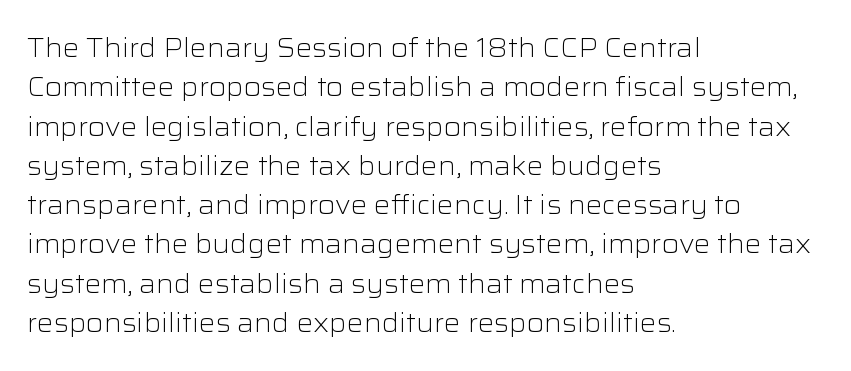
Q: Is the text bold? A: No.
Q: Is the text italic (slanted)? A: No, it is upright.
Q: Is the text underlined? A: No.
Q: How is the paragraph aligned? A: Left-aligned.
Q: Is the spacing between letters normal or unusually wide? A: Normal.
Q: Is the spacing between lines tight, normal or loose? A: Normal.
